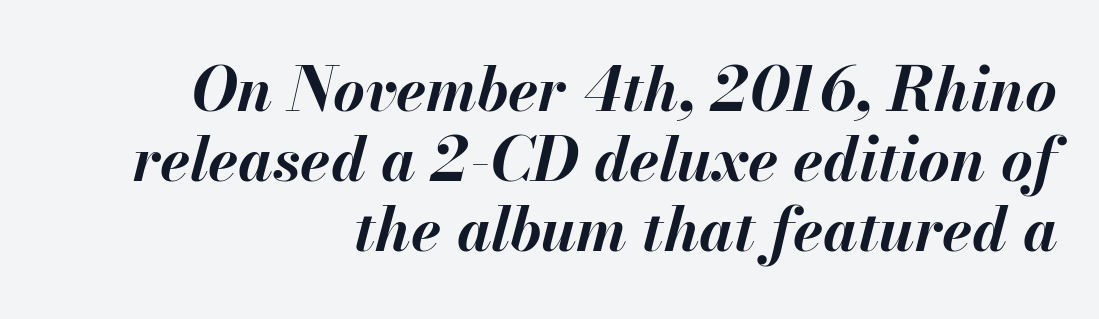
The image shows 61 px bold type, italic (leaning right); set right-aligned, tight line spacing (1.15x), normal letter spacing, not underlined; medium stroke contrast and a small x-height.
